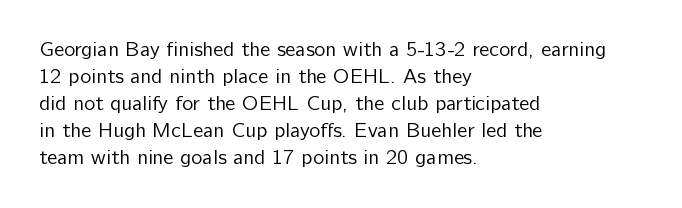
Q: Is the text bold? A: No.
Q: Is the text italic (slanted)? A: No, it is upright.
Q: Is the text underlined? A: No.
Q: How is the paragraph aligned? A: Left-aligned.
Q: Is the spacing between letters normal or unusually wide? A: Normal.
Q: Is the spacing between lines tight, normal or loose? A: Normal.
